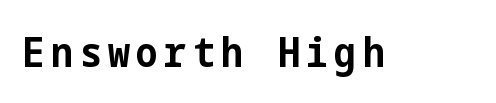
{"serif": "no", "italic": "no", "bold": "yes", "weight": "bold", "width": "condensed", "stroke_contrast": "low", "x_height": "medium", "underline": "no", "glyph_px": 41}
